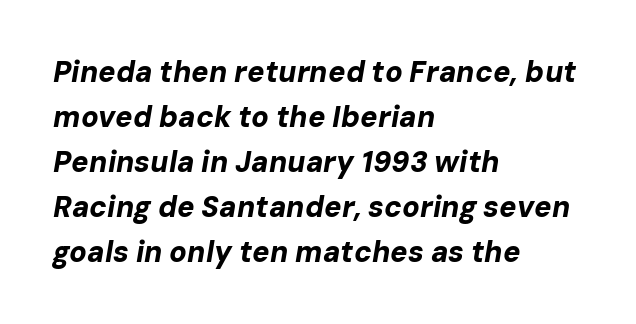
{"italic": "yes", "lean": "right", "slant_degrees": 10, "bold": "yes", "weight": "bold", "width": "normal", "stroke_contrast": "low", "x_height": "medium", "monospaced": "no", "underline": "no", "align": "left", "line_spacing": "normal", "line_spacing_ratio": 1.55, "letter_spacing": "normal", "letter_spacing_em": 0.0, "glyph_px": 29}
